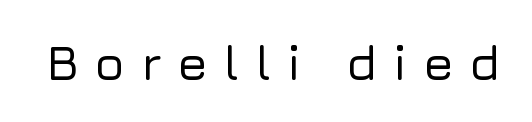
Q: Is the text italic (slanted)? A: No, it is upright.
Q: Is the typeface a serif or a sans-serif typeface? A: Sans-serif.
Q: Is the text underlined? A: No.
Q: Is the spacing between letters normal or unusually wide? A: Unusually wide.
Q: Width (condensed, normal, or wide)? A: Normal.
Q: Stroke contrast? A: Low.
Q: x-height? A: Medium.
Q: Monospaced? A: No.
